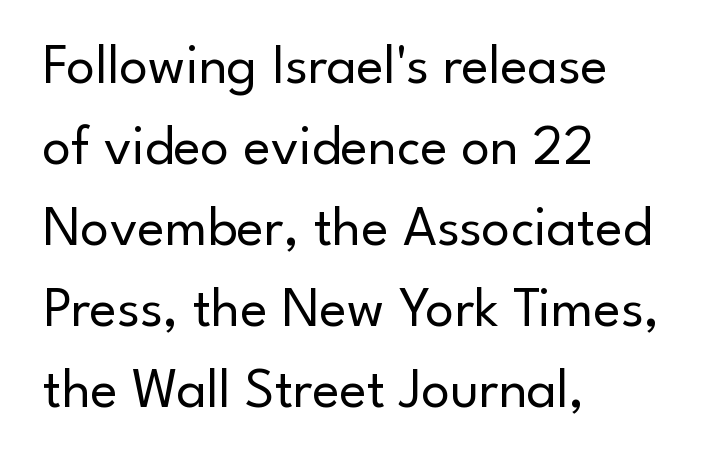
Q: Is the text bold? A: No.
Q: Is the text italic (slanted)? A: No, it is upright.
Q: Is the typeface a serif or a sans-serif typeface? A: Sans-serif.
Q: Is the text underlined? A: No.
Q: How is the paragraph aligned? A: Left-aligned.
Q: Is the spacing between letters normal or unusually wide? A: Normal.
Q: Is the spacing between lines tight, normal or loose? A: Normal.
Q: Width (condensed, normal, or wide)? A: Normal.
Q: Stroke contrast? A: Low.
Q: x-height? A: Small.
Q: Monospaced? A: No.
